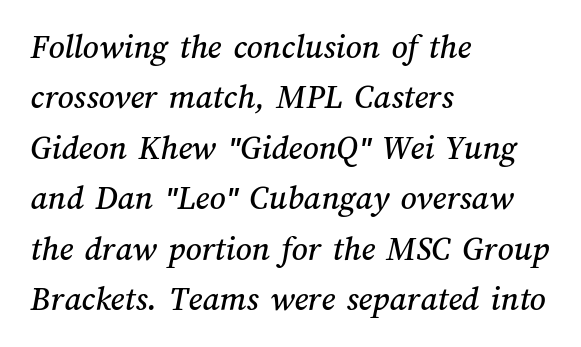
{"width": "normal", "stroke_contrast": "medium", "x_height": "medium", "monospaced": "no", "underline": "no", "align": "left", "line_spacing": "normal", "line_spacing_ratio": 1.44, "letter_spacing": "normal", "letter_spacing_em": 0.0, "glyph_px": 35}
